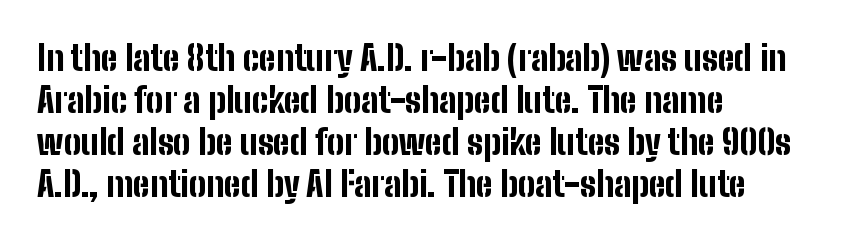
Strong, thick strokes mark this as bold type. The face used here is rendered with its standard letterfit. You could not count columns in this text — the font is proportionally spaced. This is roman type, the default non-slanted kind.
